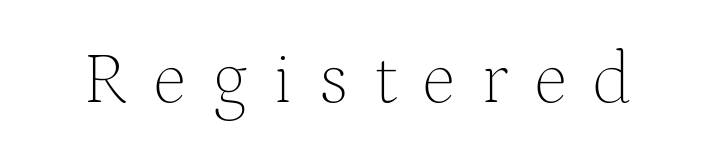
You can tell it's not italic because the verticals are truly vertical. You can tell from the footed stems that serif type was used. This rendering widens character spacing well past its baseline value. These glyphs show unthickened strokes, regular width or finer.
